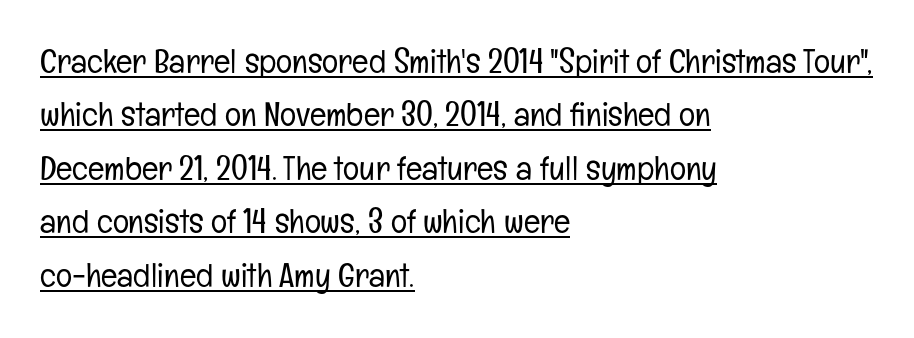
{"serif": "no", "italic": "no", "bold": "no", "weight": "light", "width": "condensed", "stroke_contrast": "low", "x_height": "medium", "monospaced": "no", "underline": "yes", "align": "left", "line_spacing": "normal", "line_spacing_ratio": 1.57, "letter_spacing": "normal", "letter_spacing_em": 0.0, "glyph_px": 34}
